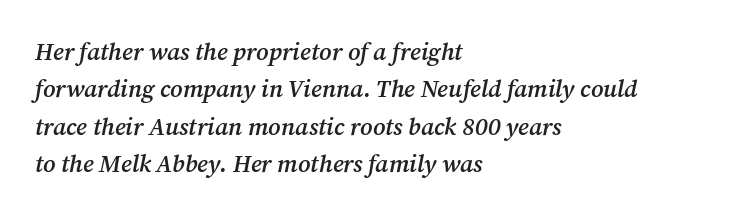
Q: Is the text bold? A: Semi-bold.
Q: Is the text italic (slanted)? A: Yes, it leans right by about 12 degrees.
Q: Is the text underlined? A: No.
Q: How is the paragraph aligned? A: Left-aligned.
Q: Is the spacing between letters normal or unusually wide? A: Normal.
Q: Is the spacing between lines tight, normal or loose? A: Normal.
